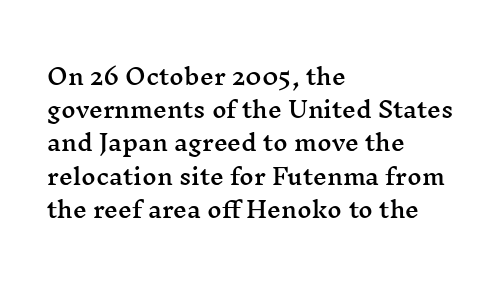
The image shows 22 px text type, upright; set left-aligned, normal line spacing (1.51x), normal letter spacing, not underlined.
